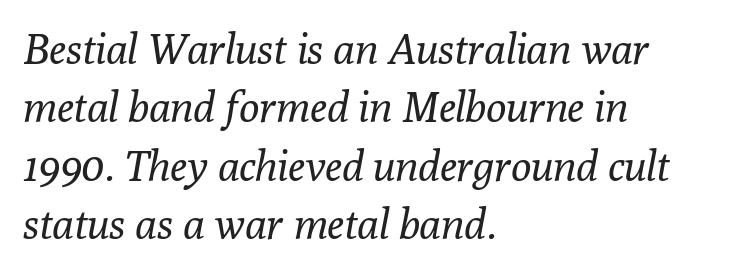
The image shows 42 px regular-weight serif type, italic (leaning right); set left-aligned, normal line spacing (1.39x), normal letter spacing, not underlined; low stroke contrast and a medium x-height.
